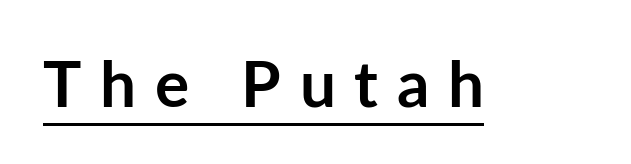
Q: Is the text bold? A: Yes.
Q: Is the text italic (slanted)? A: No, it is upright.
Q: Is the typeface a serif or a sans-serif typeface? A: Sans-serif.
Q: Is the text underlined? A: Yes.
Q: Is the spacing between letters normal or unusually wide? A: Unusually wide.
Q: Width (condensed, normal, or wide)? A: Normal.
Q: Stroke contrast? A: Low.
Q: x-height? A: Medium.
Q: Monospaced? A: No.
